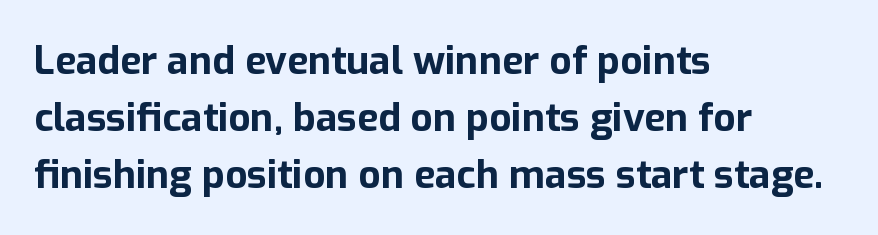
{"serif": "no", "italic": "no", "bold": "yes", "weight": "bold", "width": "normal", "stroke_contrast": "low", "x_height": "medium", "monospaced": "no", "underline": "no", "align": "left", "line_spacing": "normal", "line_spacing_ratio": 1.46, "letter_spacing": "normal", "letter_spacing_em": 0.0, "glyph_px": 39}
